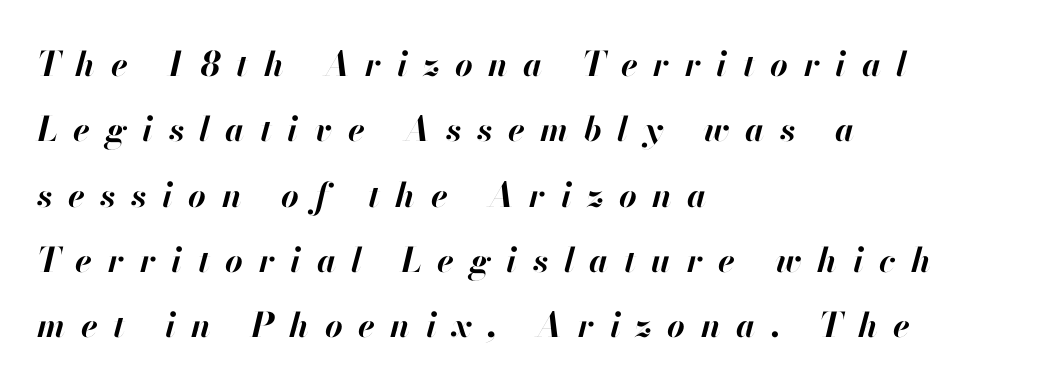
Only glyphs here, with clear space below each row. Set as a true bold cut, around the 700 mark. The passage shown stacks its lines with a broad gap. You could not count columns in this text — the font is proportionally spaced. These lines are set flush left with a ragged right edge. Posture: slanted.
